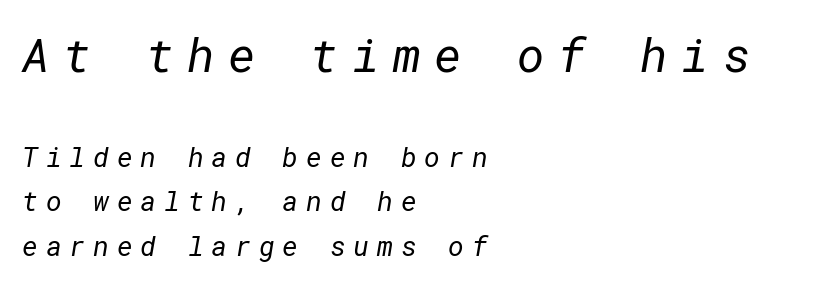
Grotesque or geometric, the face here clearly has no serifs. Compared with a centered layout, this one pins lines to the left instead. The letters are spread apart with noticeably loose tracking. No heavy texture on the line: the type isn't bold. The baseline area is clear. Larger block? The one above; the one below is distinctly smaller.
